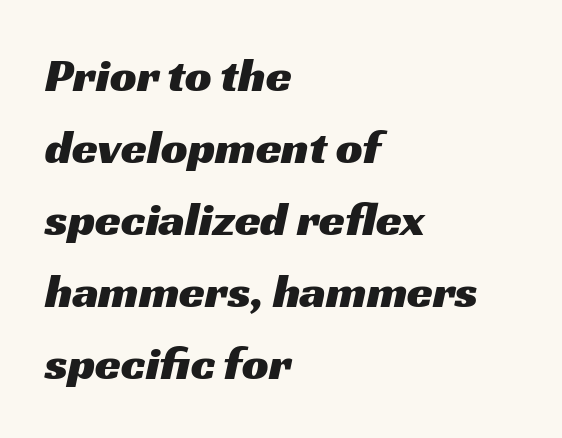
Q: Is the typeface a serif or a sans-serif typeface? A: Sans-serif.
Q: Is the text underlined? A: No.
Q: How is the paragraph aligned? A: Left-aligned.
Q: Is the spacing between letters normal or unusually wide? A: Normal.
Q: Is the spacing between lines tight, normal or loose? A: Normal.
Q: Width (condensed, normal, or wide)? A: Wide.
Q: Stroke contrast? A: Medium.
Q: x-height? A: Medium.
Q: Monospaced? A: No.
